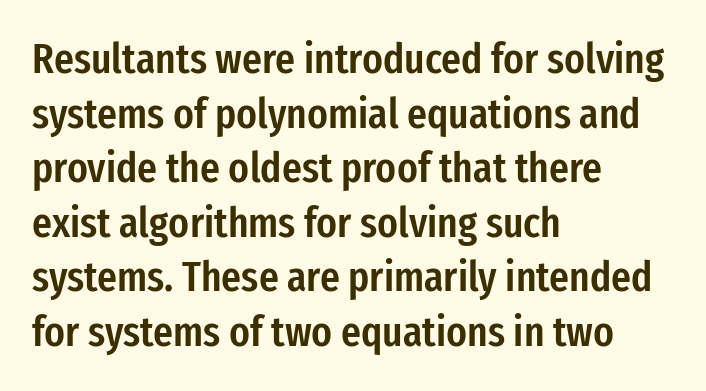
Q: Is the text bold? A: Semi-bold.
Q: Is the text italic (slanted)? A: No, it is upright.
Q: Is the typeface a serif or a sans-serif typeface? A: Sans-serif.
Q: Is the text underlined? A: No.
Q: How is the paragraph aligned? A: Left-aligned.
Q: Is the spacing between letters normal or unusually wide? A: Normal.
Q: Is the spacing between lines tight, normal or loose? A: Normal.
Q: Width (condensed, normal, or wide)? A: Condensed.
Q: Stroke contrast? A: Low.
Q: x-height? A: Medium.
Q: Monospaced? A: No.
